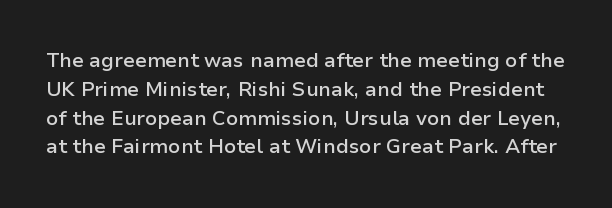
{"italic": "no", "bold": "semi", "underline": "no", "line_spacing": "normal", "line_spacing_ratio": 1.44, "letter_spacing": "normal", "letter_spacing_em": 0.0, "glyph_px": 20}
